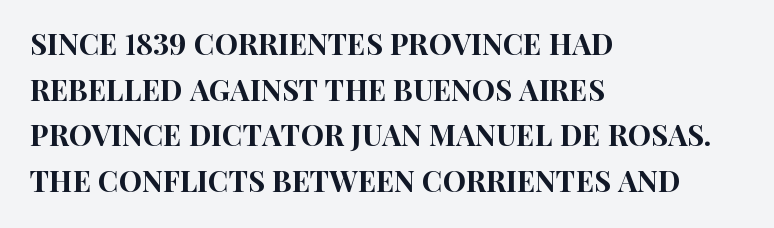
This sample is left-justified, so line endings fall wherever the words run out. The rendering keeps characters at their native spacing. Quick note: interline space is typical. The rendering uses natural spacing where letterforms have individual widths. Unmarked baselines from the first word to the last.
